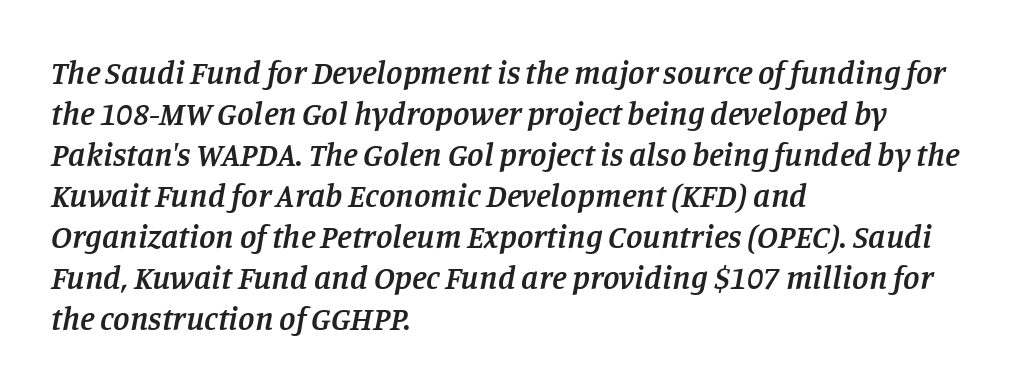
The image shows 33 px semibold serif type, italic (leaning right); set left-aligned, line spacing 1.24x, normal letter spacing, not underlined; low stroke contrast and a large x-height.
